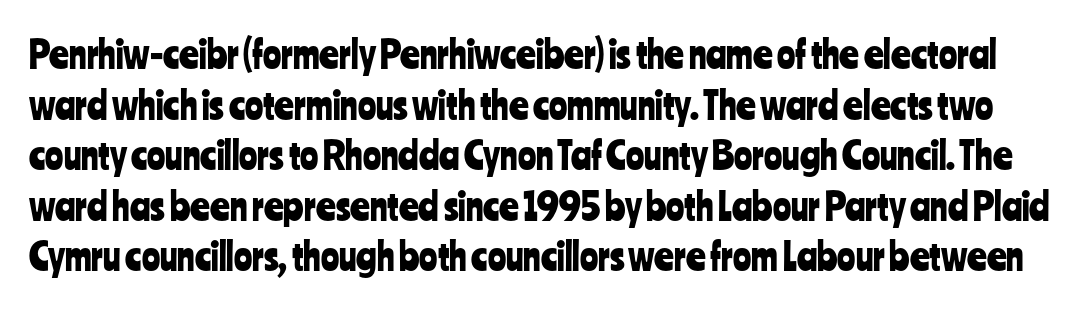
I'd call this a sans setting — the letters go barefoot. Evenly set lines give the paragraph a standard silhouette. Note the varied advance widths — an 'i' is clearly narrower than an 'm'. You can tell it's not italic because the verticals are truly vertical.
